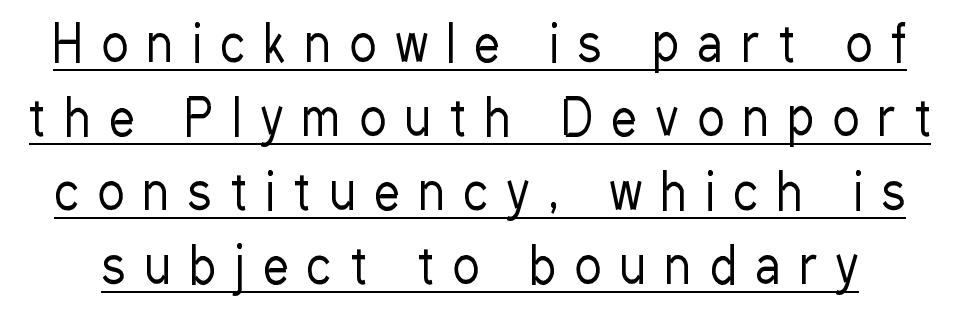
Q: Is the text bold? A: No.
Q: Is the text italic (slanted)? A: No, it is upright.
Q: Is the typeface a serif or a sans-serif typeface? A: Sans-serif.
Q: Is the text underlined? A: Yes.
Q: Is the spacing between letters normal or unusually wide? A: Unusually wide.
Q: Is the spacing between lines tight, normal or loose? A: Normal.
Q: Width (condensed, normal, or wide)? A: Condensed.
Q: Stroke contrast? A: Low.
Q: x-height? A: Medium.
Q: Monospaced? A: No.
